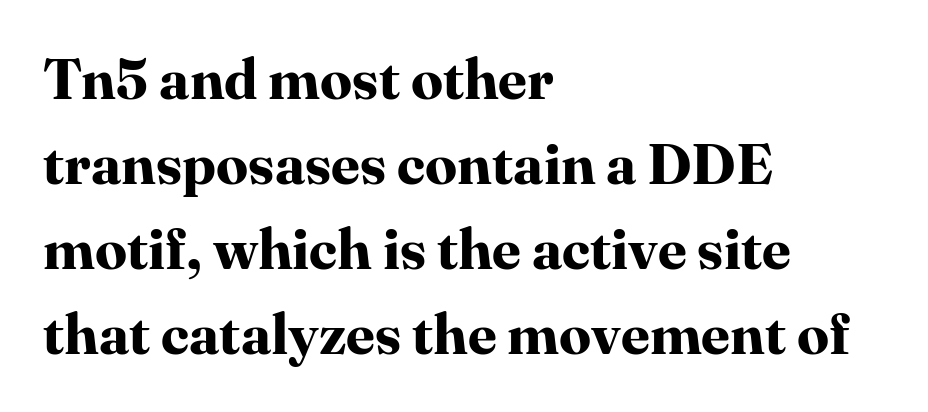
The image shows 57 px bold serif type, upright; set left-aligned, normal line spacing (1.49x), normal letter spacing, not underlined; high stroke contrast and a medium x-height.
